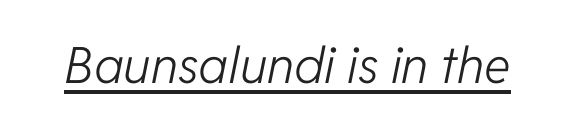
The image shows 50 px light type, italic (leaning right); set normal letter spacing, underlined; low stroke contrast and a medium x-height.
